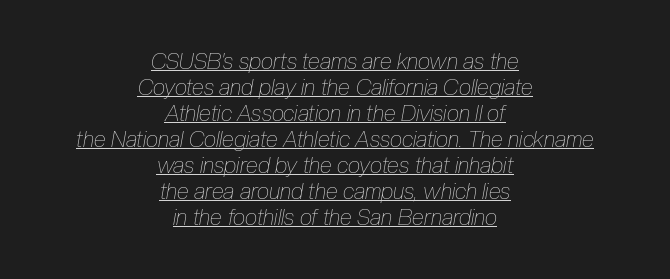
{"italic": "yes", "lean": "right", "slant_degrees": 10, "bold": "no", "underline": "yes", "align": "center", "line_spacing_ratio": 1.18, "letter_spacing": "normal", "letter_spacing_em": 0.0, "glyph_px": 22}
